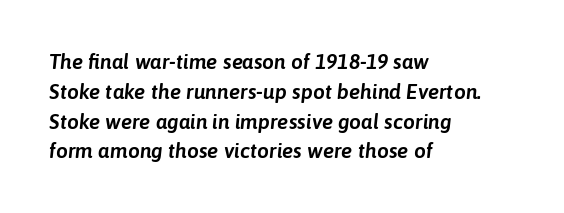
Tracking here is standard; glyphs follow each other at the usual distance. The lines sit at an ordinary, default distance from one another. No word sits above an underline. The lines are quadded left. Every character sits at an angle, as italics do.
